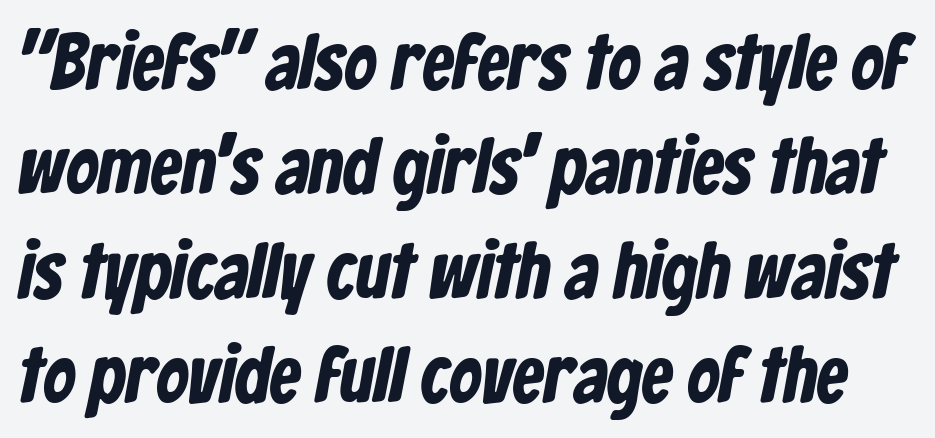
Q: Is the text bold? A: Yes.
Q: Is the typeface a serif or a sans-serif typeface? A: Sans-serif.
Q: Is the text underlined? A: No.
Q: Is the spacing between letters normal or unusually wide? A: Normal.
Q: Is the spacing between lines tight, normal or loose? A: Normal.
Q: Width (condensed, normal, or wide)? A: Condensed.
Q: Stroke contrast? A: Low.
Q: x-height? A: Medium.
Q: Monospaced? A: No.
